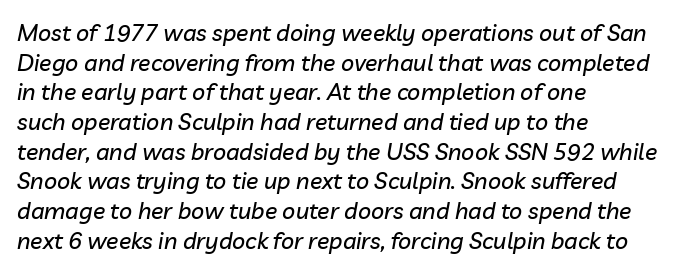
The image shows 23 px text type, italic (leaning right); set left-aligned, normal line spacing (1.29x), normal letter spacing, not underlined.
